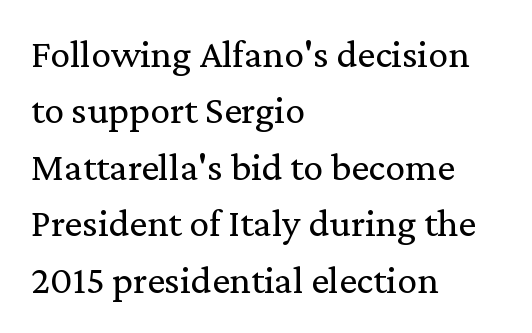
Vertical stems look standard width or narrower in stroke. The passage shown is typed in a proportional face where columns would drift. Italic: no, the glyphs are upright roman. Characters follow at the spacing the type designer built in. Leading: standard. This sample is left-justified, so line endings fall wherever the words run out.
